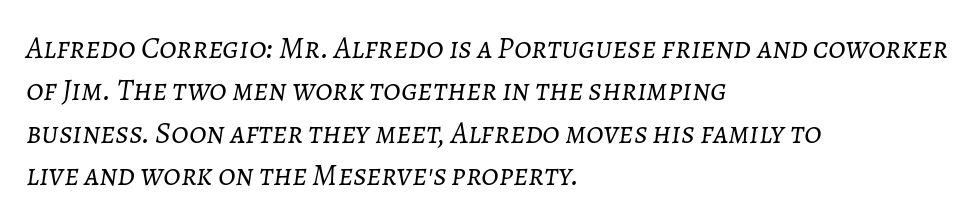
{"italic": "yes", "lean": "right", "slant_degrees": 7, "bold": "no", "weight": "light", "width": "normal", "stroke_contrast": "low", "x_height": "medium", "monospaced": "no", "underline": "no", "align": "left", "line_spacing": "normal", "line_spacing_ratio": 1.37, "letter_spacing": "normal", "letter_spacing_em": 0.0, "glyph_px": 31}
